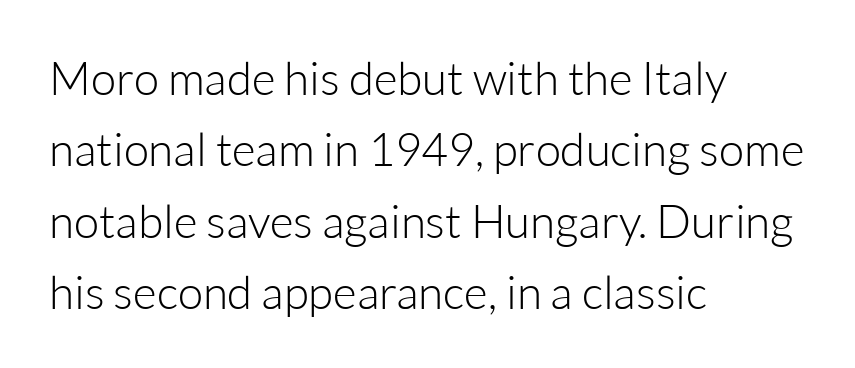
The image shows 46 px light sans-serif type, upright; set left-aligned, normal line spacing (1.55x), normal letter spacing, not underlined; low stroke contrast and a medium x-height.
